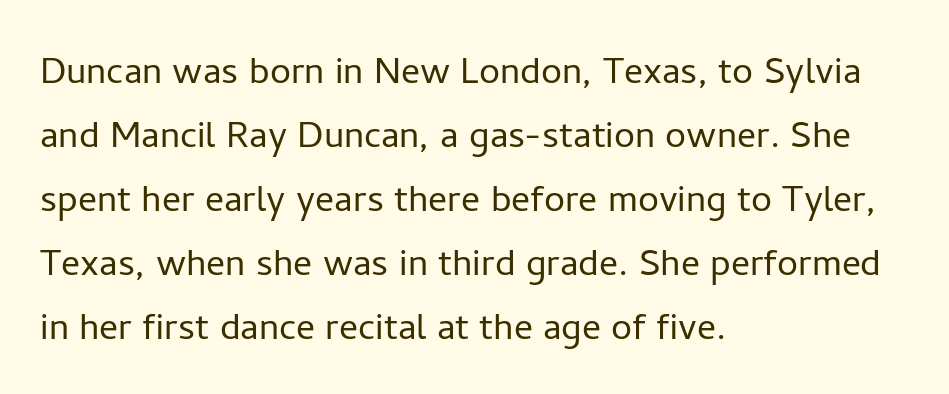
{"serif": "no", "italic": "no", "bold": "no", "weight": "light", "width": "normal", "stroke_contrast": "low", "x_height": "medium", "monospaced": "no", "underline": "no", "align": "left", "line_spacing": "normal", "line_spacing_ratio": 1.36, "letter_spacing": "normal", "letter_spacing_em": 0.0, "glyph_px": 47}
